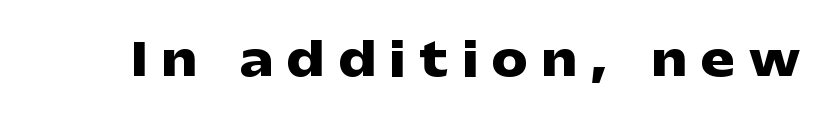
Q: Is the text bold? A: Yes.
Q: Is the text italic (slanted)? A: No, it is upright.
Q: Is the typeface a serif or a sans-serif typeface? A: Sans-serif.
Q: Is the text underlined? A: No.
Q: Is the spacing between letters normal or unusually wide? A: Unusually wide.
Q: Width (condensed, normal, or wide)? A: Wide.
Q: Stroke contrast? A: Low.
Q: x-height? A: Medium.
Q: Monospaced? A: No.
